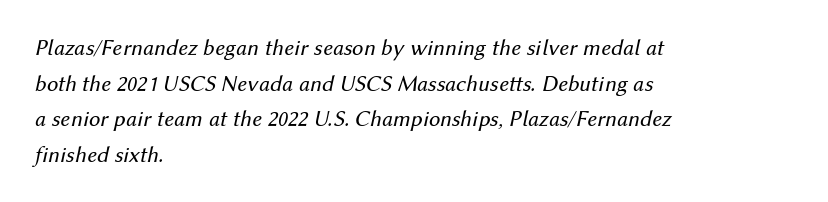
The image shows 23 px text type, italic (leaning right); set left-aligned, normal line spacing (1.55x), normal letter spacing, not underlined.
